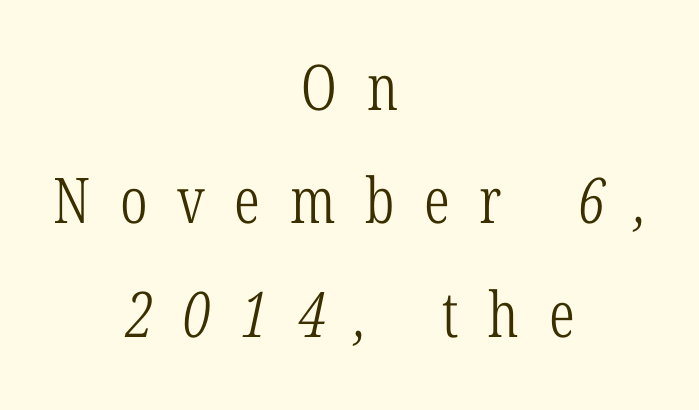
{"serif": "yes", "bold": "no", "weight": "light", "width": "condensed", "stroke_contrast": "low", "x_height": "medium", "monospaced": "no", "underline": "no", "align": "center", "line_spacing_ratio": 1.8, "letter_spacing": "wide", "letter_spacing_em": 0.47, "glyph_px": 63}
